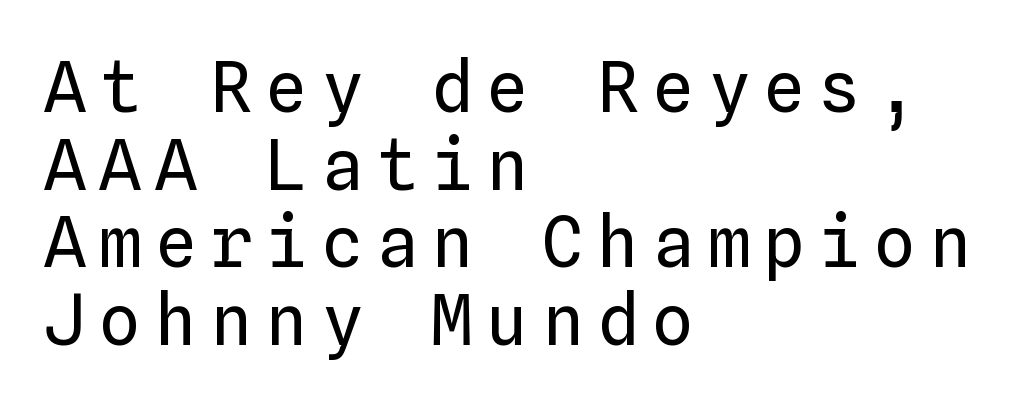
{"italic": "no", "bold": "no", "weight": "regular", "width": "normal", "stroke_contrast": "low", "x_height": "medium", "monospaced": "yes", "underline": "no", "align": "left", "line_spacing": "tight", "line_spacing_ratio": 1.11, "glyph_px": 70}
